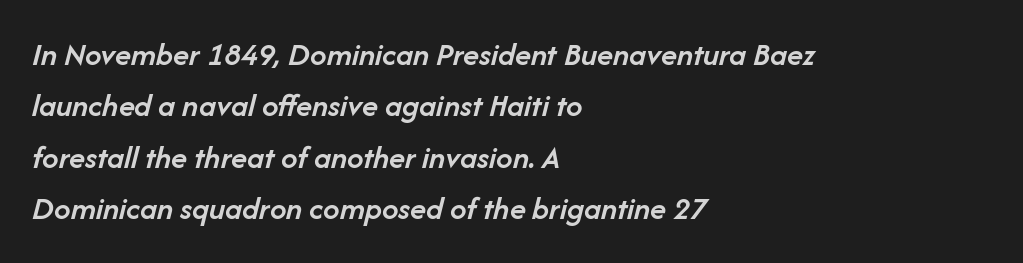
Q: Is the text bold? A: Semi-bold.
Q: Is the text italic (slanted)? A: Yes, it leans right by about 14 degrees.
Q: Is the text underlined? A: No.
Q: How is the paragraph aligned? A: Left-aligned.
Q: Is the spacing between letters normal or unusually wide? A: Normal.
Q: Is the spacing between lines tight, normal or loose? A: Normal.
Q: Width (condensed, normal, or wide)? A: Normal.
Q: Stroke contrast? A: Low.
Q: x-height? A: Medium.
Q: Monospaced? A: No.
